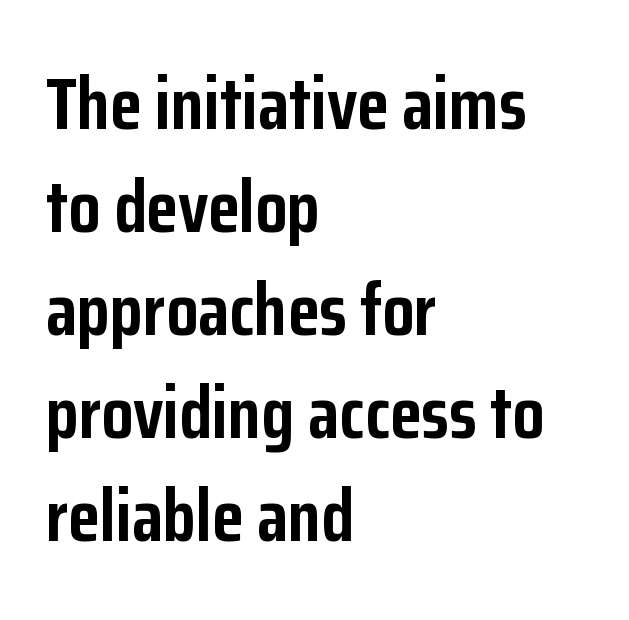
{"serif": "no", "italic": "no", "bold": "yes", "weight": "semibold", "width": "condensed", "stroke_contrast": "low", "x_height": "medium", "monospaced": "no", "underline": "no", "align": "left", "line_spacing": "normal", "line_spacing_ratio": 1.41, "letter_spacing": "normal", "letter_spacing_em": 0.0, "glyph_px": 73}
